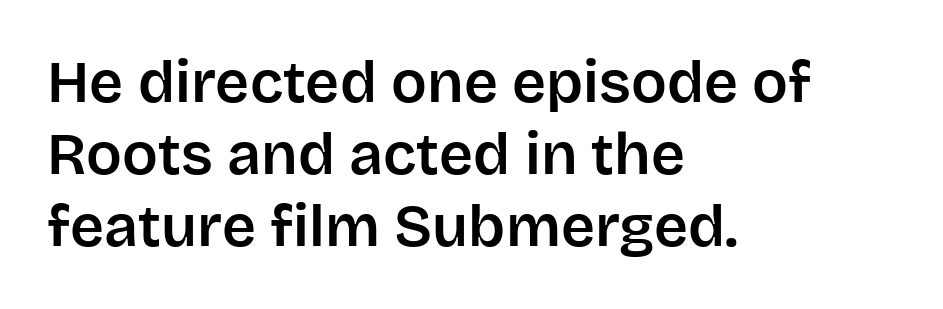
The compositor pushed each line to the left boundary. Students, note that the glyphs here touch the page at normal intervals. The rendering uses natural spacing where letterforms have individual widths. The zone under the glyphs is completely vacant.
